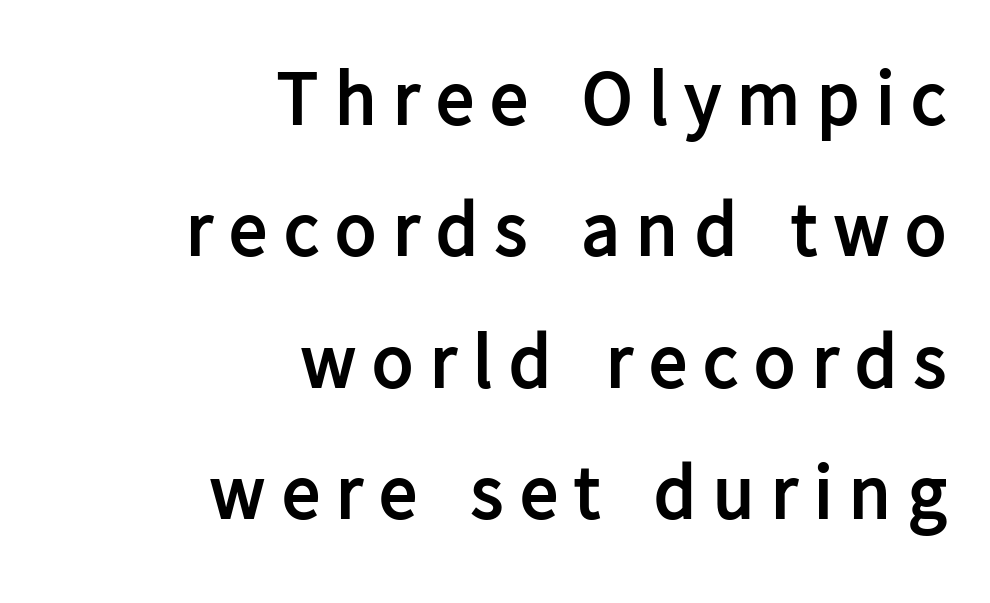
The image shows 76 px semibold sans-serif type, upright; set right-aligned, line spacing 1.73x, unusually wide letter spacing (+0.22 em), not underlined; low stroke contrast and a medium x-height.
